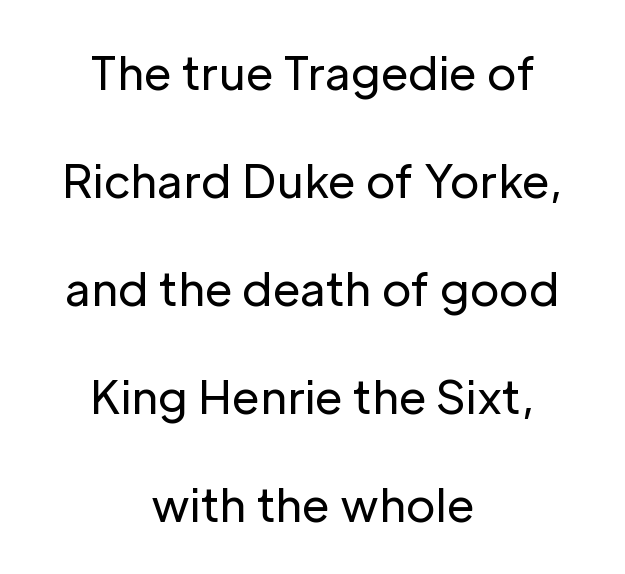
The image shows 45 px regular-weight sans-serif type, upright; set centered, loose line spacing (2.4x), normal letter spacing, not underlined; low stroke contrast and a medium x-height.
